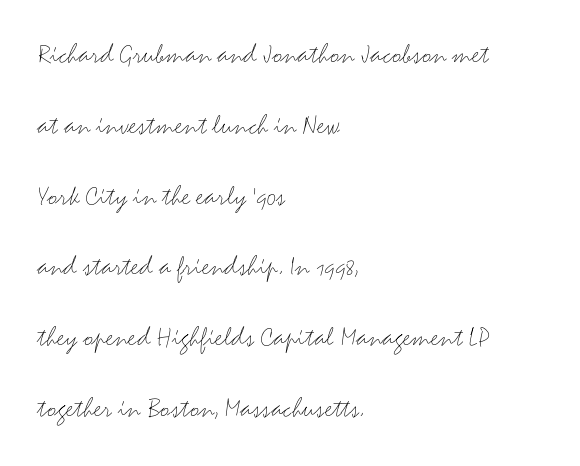
Is this a heavy cut? Hardly; it is regular or lighter. A great deal of white space separates one row of letters from the next. The letters carry no serifs — their stems end cleanly without finishing strokes. Think of a printed novel: that variable character pitch is what you see here.
